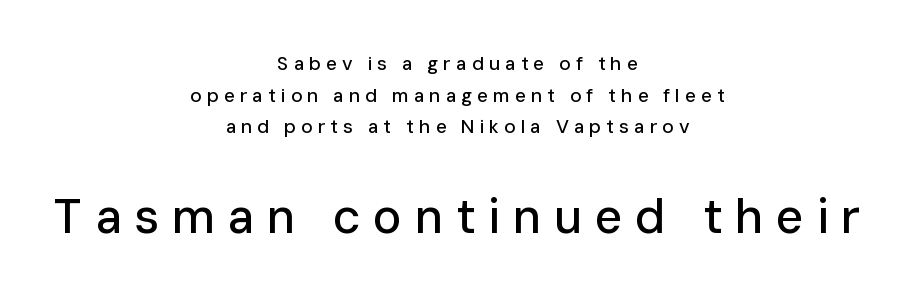
{"serif": "no", "italic": "no", "width": "normal", "stroke_contrast": "low", "x_height": "medium", "monospaced": "no", "underline": "no", "align": "center", "line_spacing": "normal", "line_spacing_ratio": 1.67, "letter_spacing": "wide", "letter_spacing_em": 0.26, "larger_block": "second", "size_ratio": 2.53, "glyph_px": 48}
